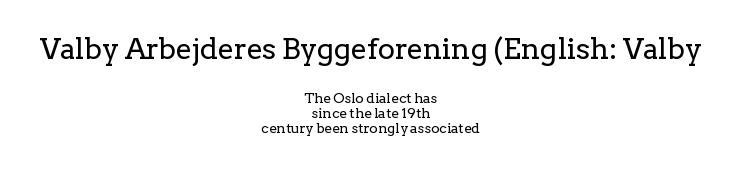
{"serif": "yes", "italic": "no", "bold": "no", "weight": "regular", "width": "normal", "stroke_contrast": "low", "x_height": "medium", "monospaced": "no", "underline": "no", "align": "center", "line_spacing": "tight", "line_spacing_ratio": 1.09, "letter_spacing": "normal", "letter_spacing_em": 0.0, "larger_block": "first", "size_ratio": 2.07, "glyph_px": 29}
